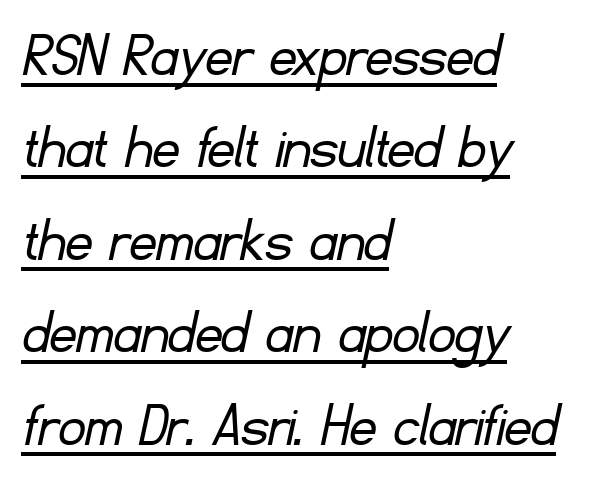
Q: Is the text bold? A: No.
Q: Is the typeface a serif or a sans-serif typeface? A: Sans-serif.
Q: Is the text underlined? A: Yes.
Q: How is the paragraph aligned? A: Left-aligned.
Q: Is the spacing between letters normal or unusually wide? A: Normal.
Q: Is the spacing between lines tight, normal or loose? A: Normal.
Q: Width (condensed, normal, or wide)? A: Normal.
Q: Stroke contrast? A: Low.
Q: x-height? A: Small.
Q: Monospaced? A: No.
